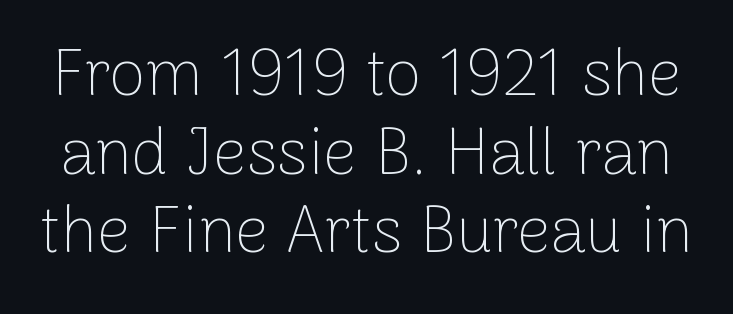
Is this a fixed-width face? No — the glyphs have proportional, varying widths. Caption: face not bold, strokes unweighted. These lines are composed in type without serifs. Caption: standard tracking, unaltered. Ordinary non-slanted type is in use. Unmarked baselines from the first word to the last.
